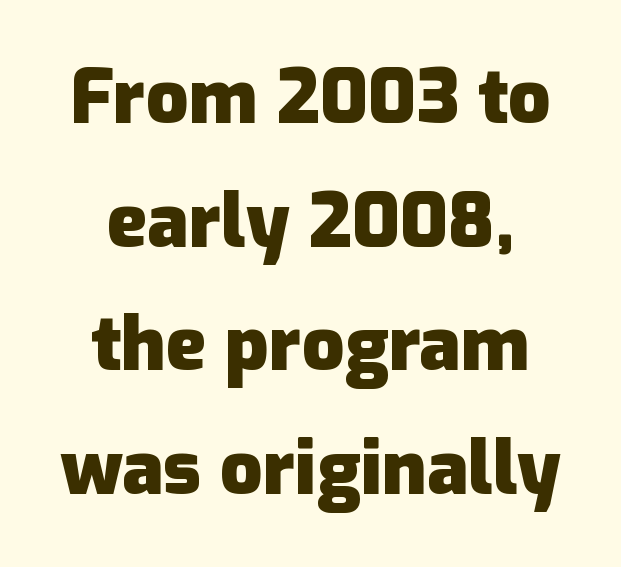
Letterform terminals end flat and unadorned throughout the passage. Italic: no, the glyphs are upright roman. In terms of letterspacing, this is plain default setting. Reading down the block, each line starts at a different indent, mirrored at its end. Each glyph is drawn with heavy, bold strokes.
